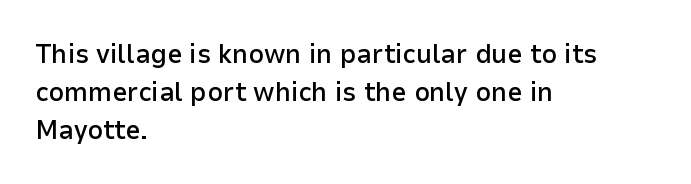
{"italic": "no", "bold": "semi", "underline": "no", "align": "left", "line_spacing": "normal", "line_spacing_ratio": 1.4, "letter_spacing": "normal", "letter_spacing_em": 0.0, "glyph_px": 27}
